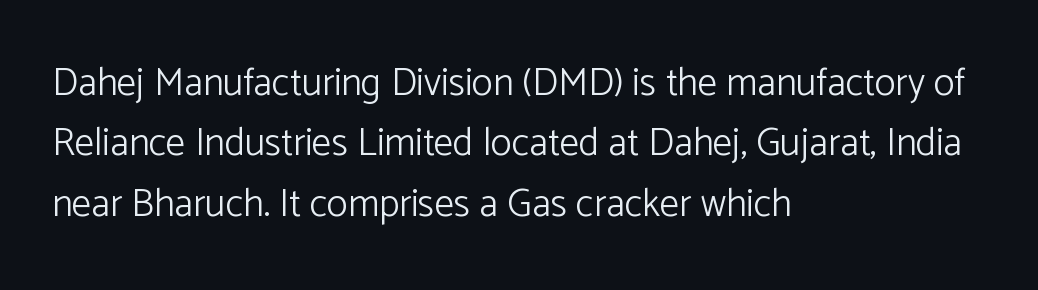
Q: Is the text bold? A: No.
Q: Is the text italic (slanted)? A: No, it is upright.
Q: Is the typeface a serif or a sans-serif typeface? A: Sans-serif.
Q: Is the text underlined? A: No.
Q: How is the paragraph aligned? A: Left-aligned.
Q: Is the spacing between letters normal or unusually wide? A: Normal.
Q: Is the spacing between lines tight, normal or loose? A: Normal.
Q: Width (condensed, normal, or wide)? A: Normal.
Q: Stroke contrast? A: Low.
Q: x-height? A: Medium.
Q: Monospaced? A: No.
